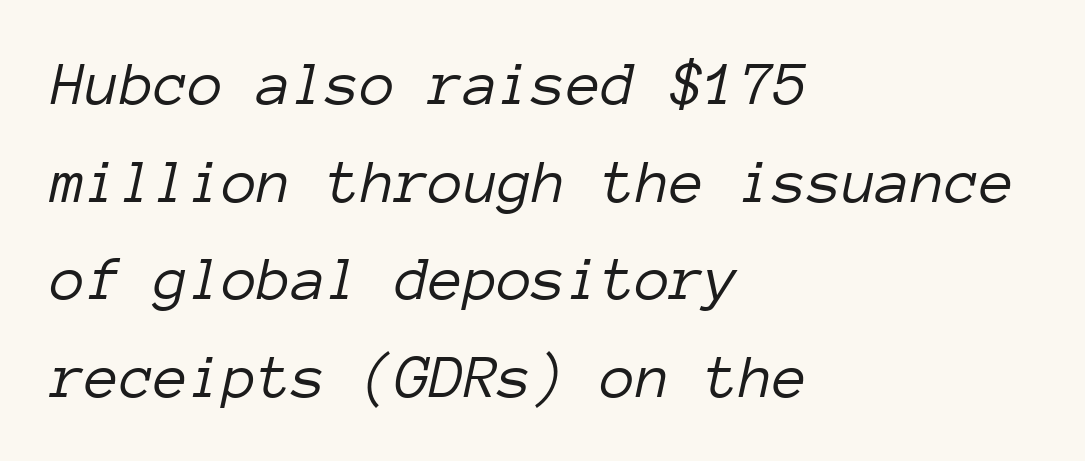
Q: Is the text bold? A: No.
Q: Is the text italic (slanted)? A: Yes, it leans right by about 12 degrees.
Q: Is the text underlined? A: No.
Q: How is the paragraph aligned? A: Left-aligned.
Q: Is the spacing between letters normal or unusually wide? A: Normal.
Q: Is the spacing between lines tight, normal or loose? A: Normal.
Q: Width (condensed, normal, or wide)? A: Normal.
Q: Stroke contrast? A: Low.
Q: x-height? A: Medium.
Q: Monospaced? A: Yes.
